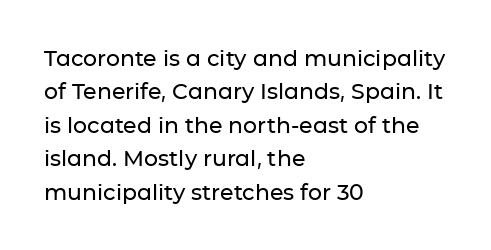
Q: Is the text italic (slanted)? A: No, it is upright.
Q: Is the text underlined? A: No.
Q: How is the paragraph aligned? A: Left-aligned.
Q: Is the spacing between letters normal or unusually wide? A: Normal.
Q: Is the spacing between lines tight, normal or loose? A: Normal.
